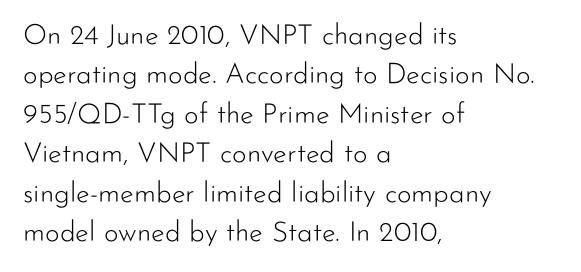
The image shows 28 px light sans-serif type, upright; set left-aligned, normal line spacing (1.41x), normal letter spacing, not underlined; low stroke contrast and a small x-height.
